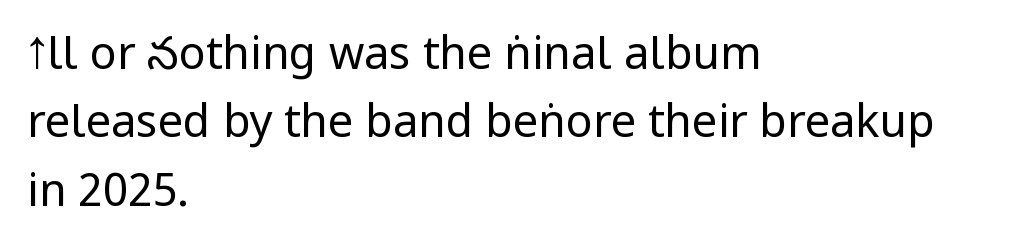
Q: Is the text bold? A: No.
Q: Is the text italic (slanted)? A: No, it is upright.
Q: Is the typeface a serif or a sans-serif typeface? A: Sans-serif.
Q: Is the text underlined? A: No.
Q: How is the paragraph aligned? A: Left-aligned.
Q: Is the spacing between letters normal or unusually wide? A: Normal.
Q: Is the spacing between lines tight, normal or loose? A: Normal.
Q: Width (condensed, normal, or wide)? A: Condensed.
Q: Stroke contrast? A: Low.
Q: x-height? A: Large.
Q: Monospaced? A: No.
